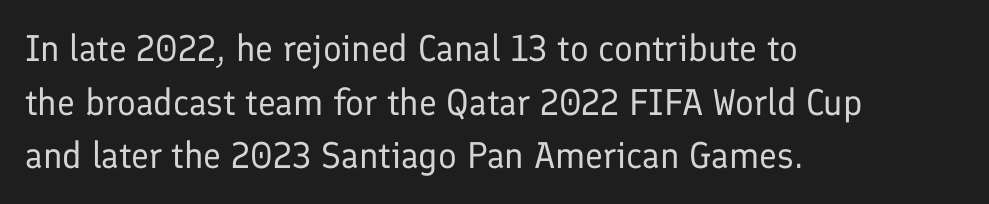
Q: Is the text bold? A: No.
Q: Is the text italic (slanted)? A: No, it is upright.
Q: Is the typeface a serif or a sans-serif typeface? A: Sans-serif.
Q: Is the text underlined? A: No.
Q: How is the paragraph aligned? A: Left-aligned.
Q: Is the spacing between letters normal or unusually wide? A: Normal.
Q: Is the spacing between lines tight, normal or loose? A: Normal.
Q: Width (condensed, normal, or wide)? A: Normal.
Q: Stroke contrast? A: Low.
Q: x-height? A: Medium.
Q: Monospaced? A: No.
